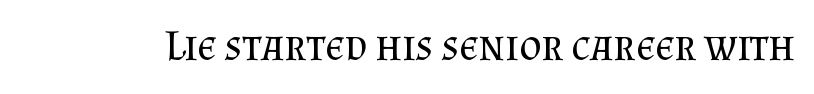
The face used here is rendered with its standard letterfit. Decoration check: the copy has no underline. This is roman type, the default non-slanted kind. The rendering uses natural spacing where letterforms have individual widths. The face used here is seriffed, in the tradition of book romans. Heft: none added — not bold.
